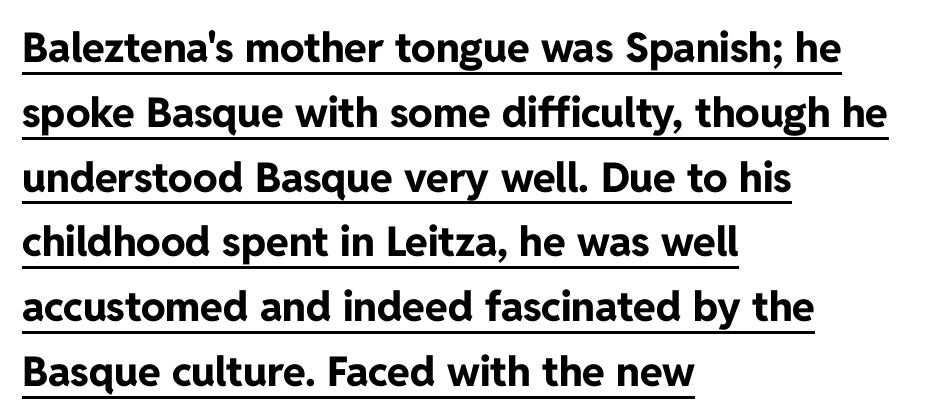
{"serif": "no", "italic": "no", "bold": "yes", "weight": "bold", "width": "normal", "stroke_contrast": "low", "x_height": "medium", "monospaced": "no", "underline": "yes", "align": "left", "line_spacing": "normal", "line_spacing_ratio": 1.58, "letter_spacing": "normal", "letter_spacing_em": 0.0, "glyph_px": 41}
